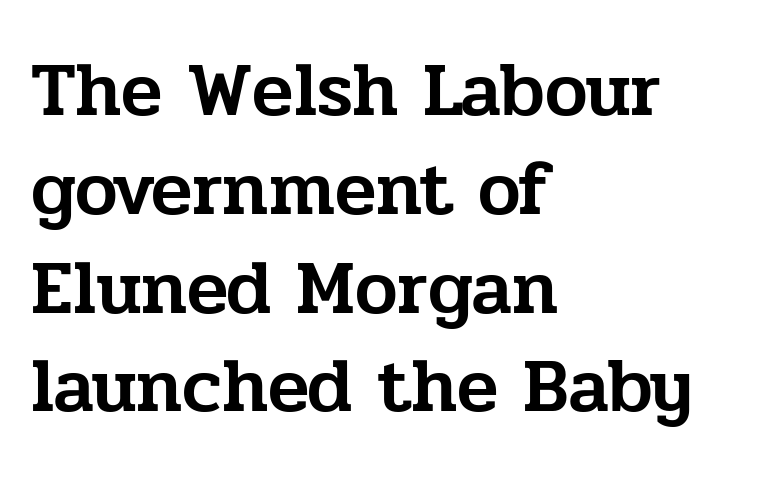
The image shows 76 px serif type, upright; set left-aligned, normal line spacing (1.3x), normal letter spacing, not underlined; low stroke contrast and a medium x-height.
